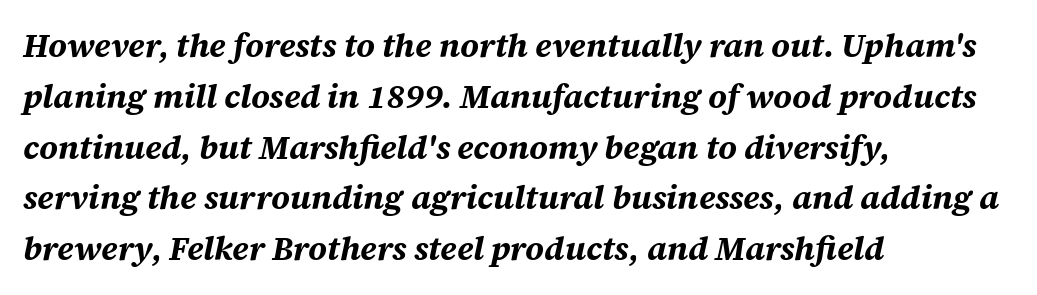
{"italic": "yes", "lean": "right", "slant_degrees": 12, "bold": "yes", "weight": "bold", "width": "normal", "stroke_contrast": "medium", "x_height": "large", "monospaced": "no", "underline": "no", "align": "left", "line_spacing": "normal", "line_spacing_ratio": 1.54, "letter_spacing": "normal", "letter_spacing_em": 0.0, "glyph_px": 33}
